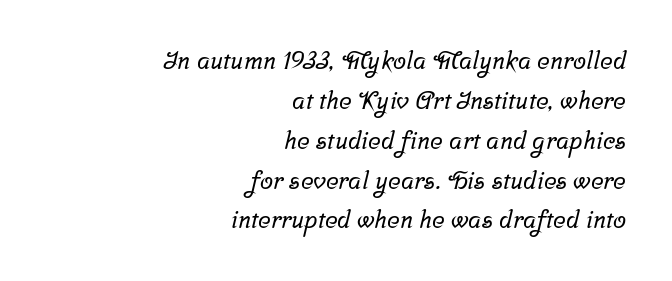
{"underline": "no", "align": "right", "line_spacing": "normal", "line_spacing_ratio": 1.66, "letter_spacing": "normal", "letter_spacing_em": 0.0, "glyph_px": 24}
